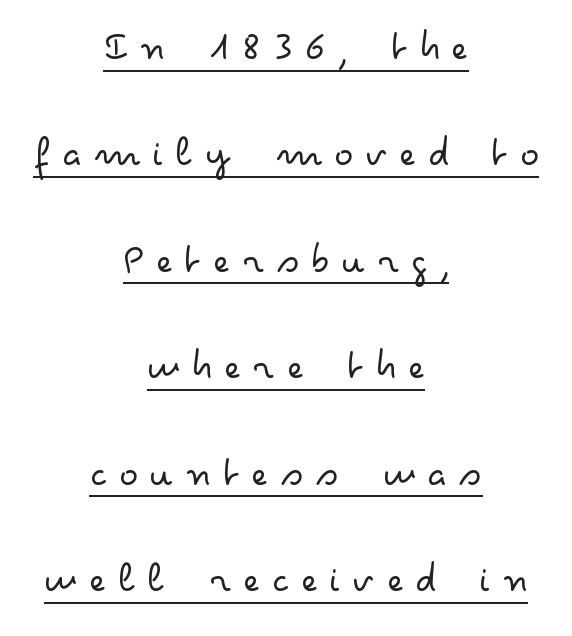
{"serif": "no", "italic": "no", "bold": "no", "weight": "light", "width": "wide", "stroke_contrast": "low", "x_height": "small", "monospaced": "no", "underline": "yes", "align": "center", "line_spacing": "loose", "line_spacing_ratio": 2.42, "letter_spacing": "wide", "letter_spacing_em": 0.26, "glyph_px": 44}
